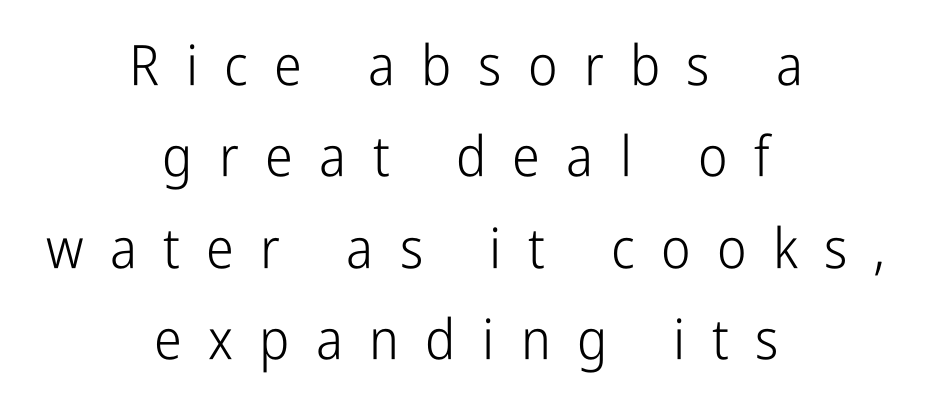
The image shows 56 px light, condensed sans-serif type, upright; set centered, normal line spacing (1.63x), unusually wide letter spacing (+0.47 em), not underlined; low stroke contrast and a medium x-height.
